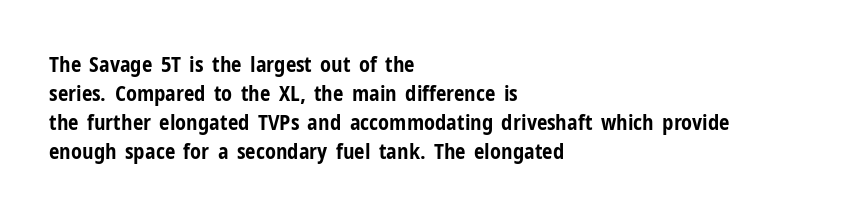
Q: Is the text bold? A: Yes.
Q: Is the text italic (slanted)? A: No, it is upright.
Q: Is the text underlined? A: No.
Q: How is the paragraph aligned? A: Left-aligned.
Q: Is the spacing between letters normal or unusually wide? A: Normal.
Q: Is the spacing between lines tight, normal or loose? A: Normal.
